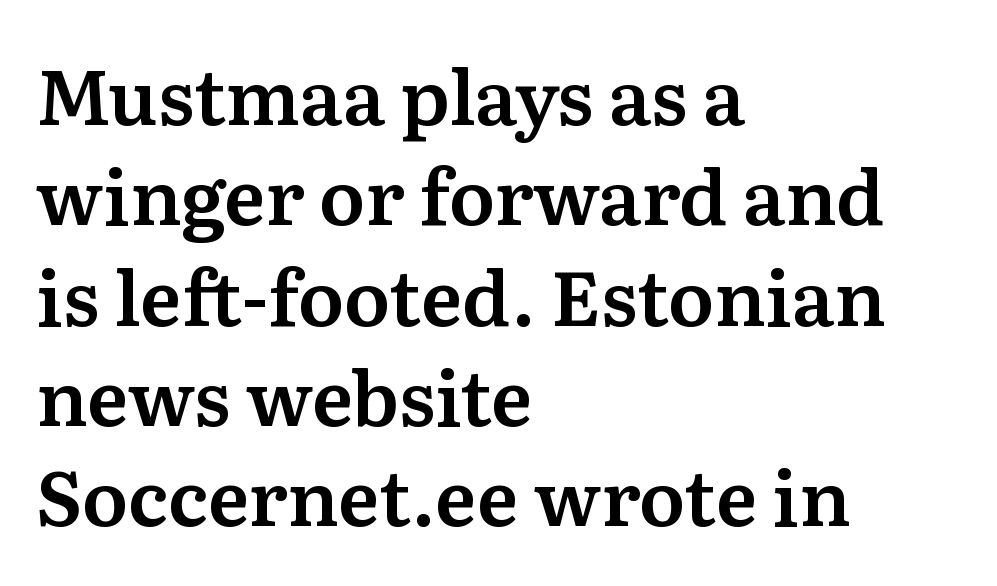
The image shows 76 px serif type, upright; set left-aligned, normal line spacing (1.32x), normal letter spacing, not underlined; medium stroke contrast and a medium x-height.
